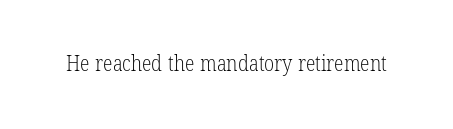
The image shows 22 px text type; set normal letter spacing, not underlined.
